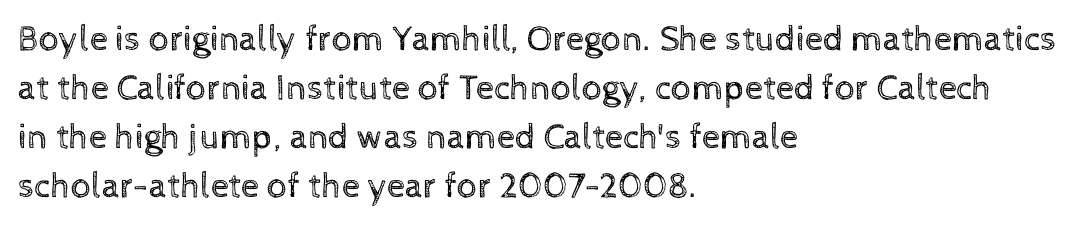
{"italic": "no", "bold": "no", "weight": "regular", "width": "normal", "x_height": "medium", "monospaced": "no", "underline": "no", "align": "left", "line_spacing": "normal", "line_spacing_ratio": 1.36, "letter_spacing": "normal", "letter_spacing_em": 0.0, "glyph_px": 36}
